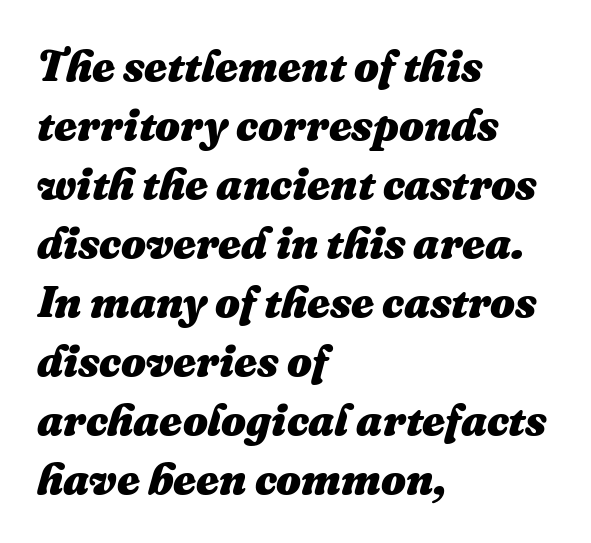
The image shows 44 px heavy type, italic (leaning right); set left-aligned, normal line spacing (1.34x), normal letter spacing, not underlined; medium stroke contrast and a medium x-height.
